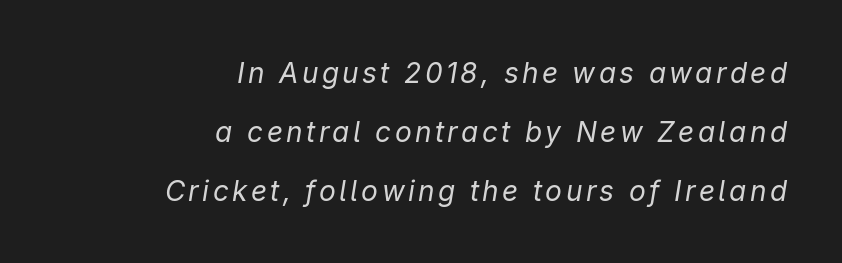
Underline: absent. The passage is arranged like a letterhead date or caption credit — flush right. You could not count columns in this text — the font is proportionally spaced. On a weight scale, this lands at 450 or below.
